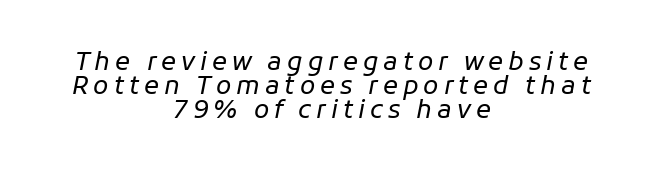
The image shows 25 px text type, italic (leaning right); set centered, tight line spacing (0.97x), unusually wide letter spacing (+0.2 em), not underlined.
